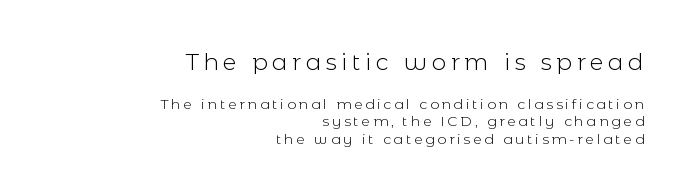
{"italic": "no", "bold": "no", "underline": "no", "align": "right", "line_spacing": "normal", "line_spacing_ratio": 1.27, "letter_spacing": "wide", "letter_spacing_em": 0.2, "larger_block": "first", "size_ratio": 1.64, "glyph_px": 23}
